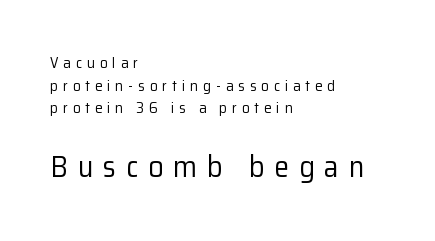
{"serif": "no", "italic": "no", "bold": "no", "weight": "regular", "width": "normal", "stroke_contrast": "low", "x_height": "medium", "monospaced": "no", "underline": "no", "align": "left", "line_spacing": "normal", "line_spacing_ratio": 1.51, "letter_spacing": "wide", "letter_spacing_em": 0.33, "larger_block": "second", "size_ratio": 2.0, "glyph_px": 30}
